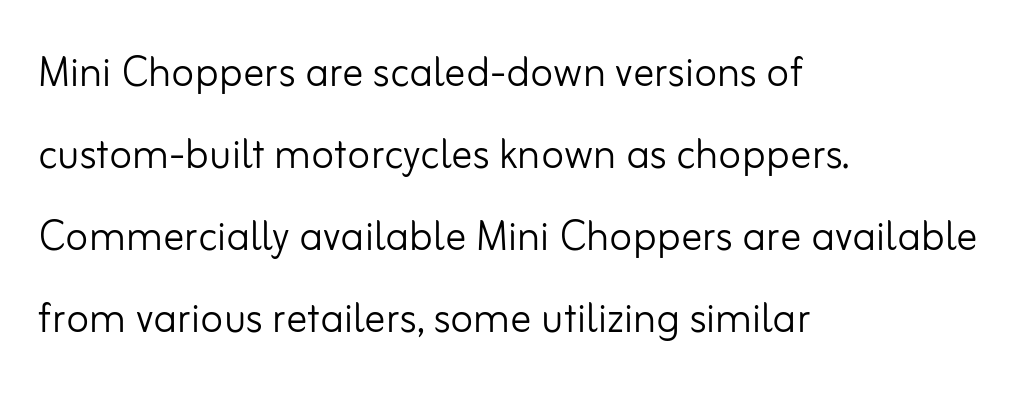
The image shows 53 px light sans-serif type, upright; set left-aligned, normal line spacing (1.55x), normal letter spacing, not underlined; low stroke contrast and a small x-height.
